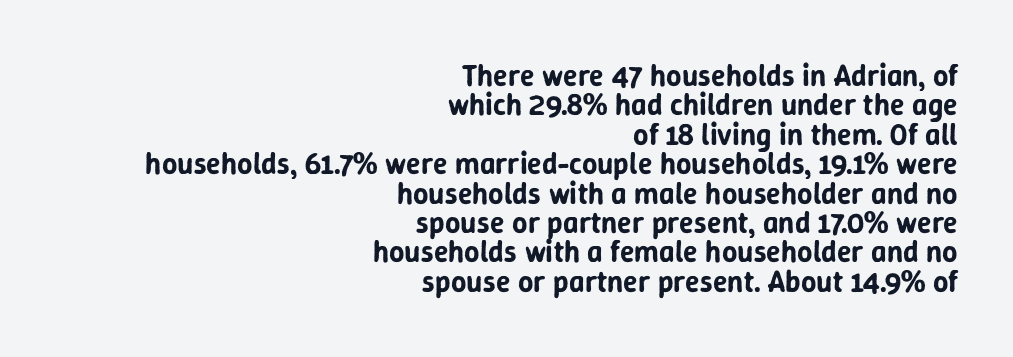
Q: Is the text italic (slanted)? A: No, it is upright.
Q: Is the typeface a serif or a sans-serif typeface? A: Sans-serif.
Q: Is the text underlined? A: No.
Q: How is the paragraph aligned? A: Right-aligned.
Q: Is the spacing between letters normal or unusually wide? A: Normal.
Q: Is the spacing between lines tight, normal or loose? A: Tight.
Q: Width (condensed, normal, or wide)? A: Normal.
Q: Stroke contrast? A: Low.
Q: x-height? A: Medium.
Q: Monospaced? A: No.
